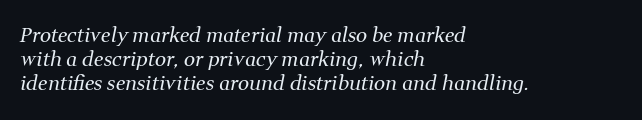
There is no visible air inserted between adjacent glyphs. The letterforms sit at book weight or below. Beneath every word, the page is bare. The rendering anchors every line to the left-hand side. A typesetter would mark this as italic.
